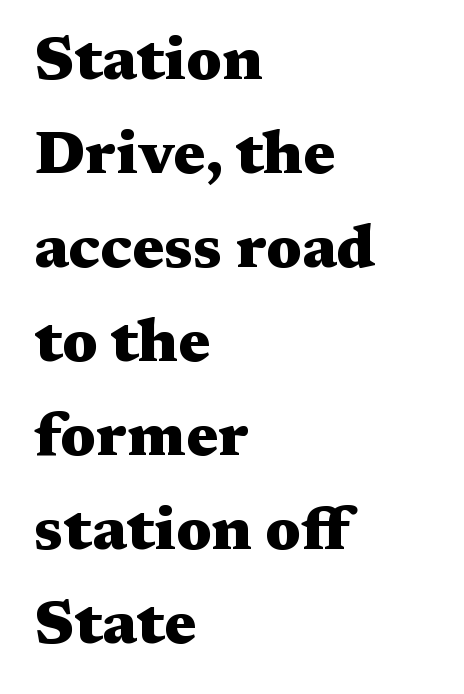
Q: Is the text bold? A: Yes.
Q: Is the text italic (slanted)? A: No, it is upright.
Q: Is the typeface a serif or a sans-serif typeface? A: Serif.
Q: Is the text underlined? A: No.
Q: How is the paragraph aligned? A: Left-aligned.
Q: Is the spacing between letters normal or unusually wide? A: Normal.
Q: Is the spacing between lines tight, normal or loose? A: Normal.
Q: Width (condensed, normal, or wide)? A: Wide.
Q: Stroke contrast? A: Medium.
Q: x-height? A: Medium.
Q: Monospaced? A: No.
